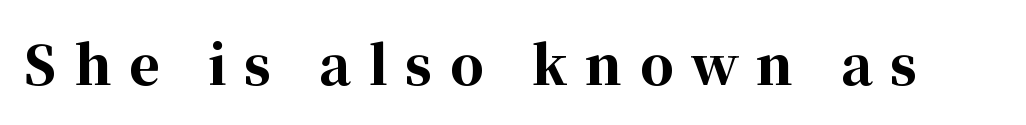
{"serif": "yes", "italic": "no", "bold": "yes", "weight": "bold", "width": "normal", "stroke_contrast": "high", "x_height": "medium", "monospaced": "no", "underline": "no", "letter_spacing": "wide", "letter_spacing_em": 0.33, "glyph_px": 53}
